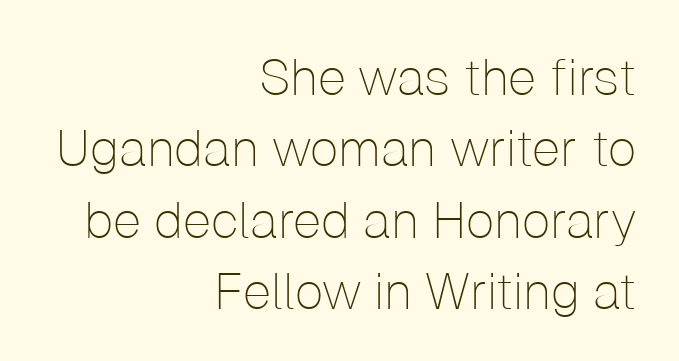
Q: Is the text bold? A: No.
Q: Is the text italic (slanted)? A: No, it is upright.
Q: Is the typeface a serif or a sans-serif typeface? A: Sans-serif.
Q: Is the text underlined? A: No.
Q: How is the paragraph aligned? A: Right-aligned.
Q: Is the spacing between letters normal or unusually wide? A: Normal.
Q: Is the spacing between lines tight, normal or loose? A: Normal.
Q: Width (condensed, normal, or wide)? A: Normal.
Q: Stroke contrast? A: Low.
Q: x-height? A: Medium.
Q: Monospaced? A: No.
